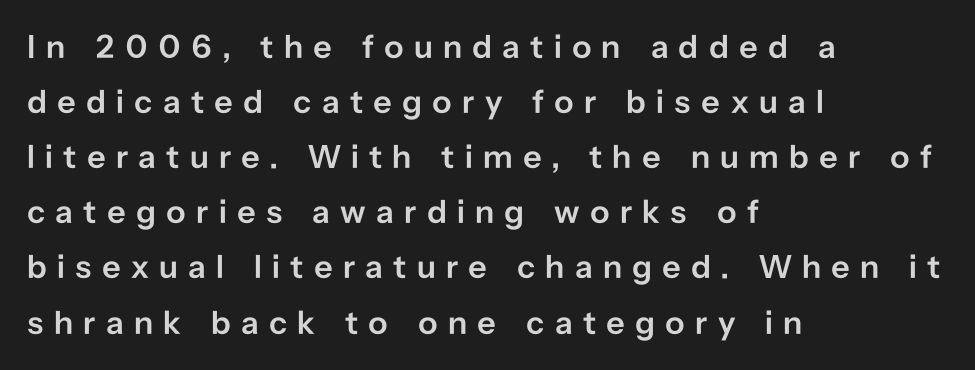
Q: Is the text bold? A: Semi-bold.
Q: Is the text italic (slanted)? A: No, it is upright.
Q: Is the typeface a serif or a sans-serif typeface? A: Sans-serif.
Q: Is the text underlined? A: No.
Q: How is the paragraph aligned? A: Left-aligned.
Q: Is the spacing between letters normal or unusually wide? A: Unusually wide.
Q: Is the spacing between lines tight, normal or loose? A: Normal.
Q: Width (condensed, normal, or wide)? A: Normal.
Q: Stroke contrast? A: Low.
Q: x-height? A: Medium.
Q: Monospaced? A: No.
